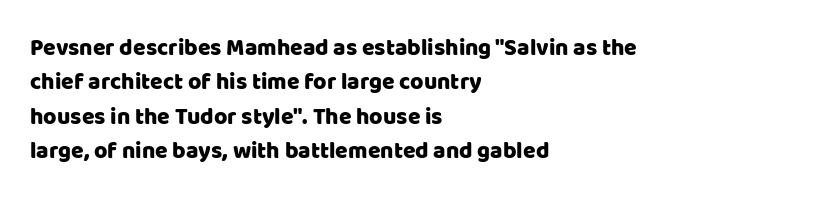
If you drew a ruler down the left edge, every line would touch it. Any mark beneath the type? The region is blank. Vertical spacing — default. It's the straight-up-and-down kind of type.
